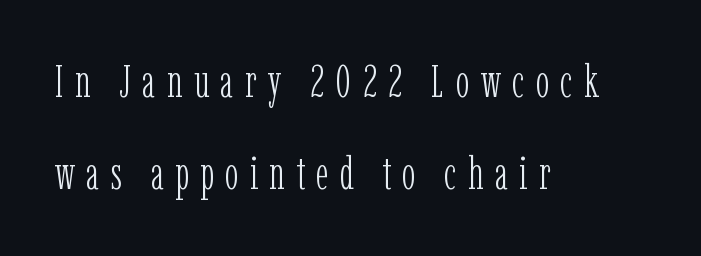
Q: Is the text bold? A: No.
Q: Is the text italic (slanted)? A: No, it is upright.
Q: Is the typeface a serif or a sans-serif typeface? A: Serif.
Q: Is the text underlined? A: No.
Q: How is the paragraph aligned? A: Left-aligned.
Q: Is the spacing between letters normal or unusually wide? A: Unusually wide.
Q: Is the spacing between lines tight, normal or loose? A: Loose.
Q: Width (condensed, normal, or wide)? A: Condensed.
Q: Stroke contrast? A: Low.
Q: x-height? A: Medium.
Q: Monospaced? A: No.
